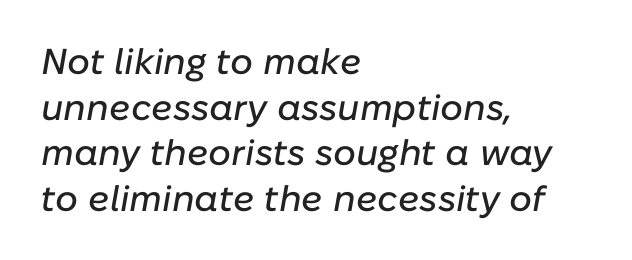
The image shows 36 px text type, italic (leaning right); set left-aligned, normal line spacing (1.27x), normal letter spacing, not underlined; low stroke contrast and a medium x-height.
